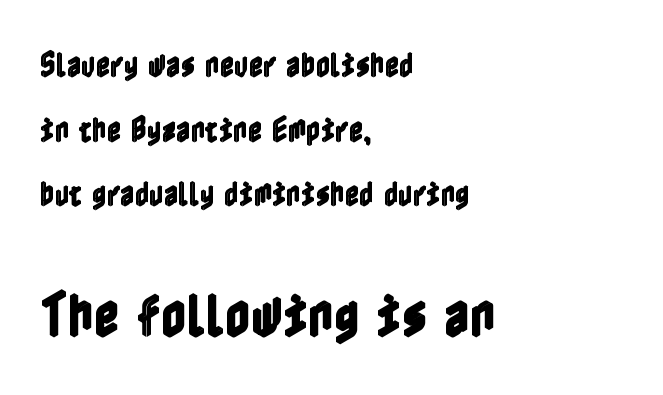
The image shows 49 px condensed type, upright; set left-aligned, loose line spacing (2.31x), normal letter spacing, not underlined; the second (bottom) block is 1.75x larger; a medium x-height.
